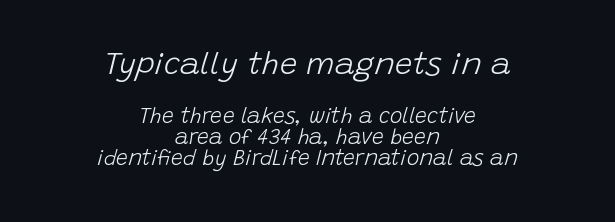
Q: Is the text bold? A: No.
Q: Is the text italic (slanted)? A: Yes, it leans right by about 15 degrees.
Q: Is the text underlined? A: No.
Q: How is the paragraph aligned? A: Centered.
Q: Is the spacing between letters normal or unusually wide? A: Normal.
Q: Is the spacing between lines tight, normal or loose? A: Tight.
Q: Which block of text is set in a larger size, the first (top) or the second (bottom)? A: The first (top) one.
Q: Width (condensed, normal, or wide)? A: Normal.
Q: Stroke contrast? A: Low.
Q: x-height? A: Large.
Q: Monospaced? A: No.
